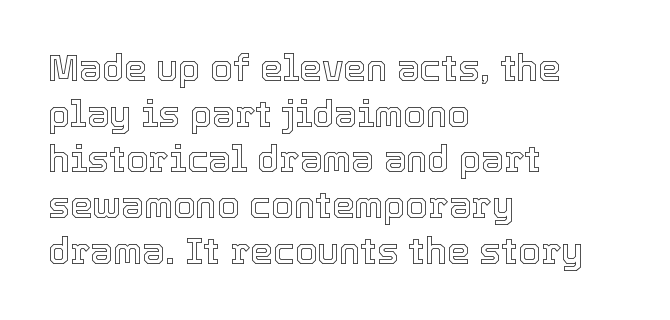
The image shows 36 px text type, upright; set left-aligned, normal line spacing (1.27x), normal letter spacing, not underlined; a medium x-height.
